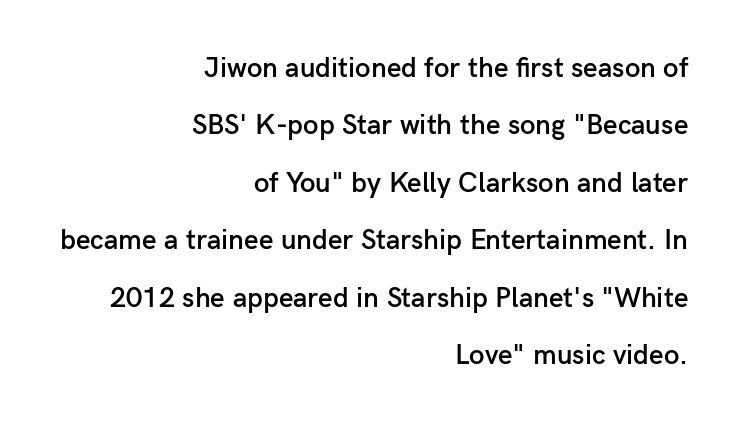
Q: Is the text bold? A: Semi-bold.
Q: Is the text italic (slanted)? A: No, it is upright.
Q: Is the typeface a serif or a sans-serif typeface? A: Sans-serif.
Q: Is the text underlined? A: No.
Q: How is the paragraph aligned? A: Right-aligned.
Q: Is the spacing between letters normal or unusually wide? A: Normal.
Q: Is the spacing between lines tight, normal or loose? A: Loose.
Q: Width (condensed, normal, or wide)? A: Normal.
Q: Stroke contrast? A: Low.
Q: x-height? A: Medium.
Q: Monospaced? A: No.
